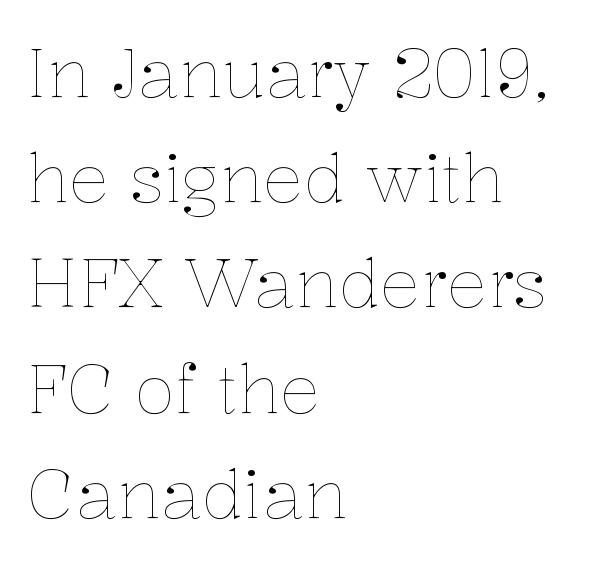
Q: Is the text bold? A: No.
Q: Is the text italic (slanted)? A: No, it is upright.
Q: Is the text underlined? A: No.
Q: How is the paragraph aligned? A: Left-aligned.
Q: Is the spacing between letters normal or unusually wide? A: Normal.
Q: Is the spacing between lines tight, normal or loose? A: Normal.
Q: Width (condensed, normal, or wide)? A: Normal.
Q: Stroke contrast? A: Low.
Q: x-height? A: Medium.
Q: Monospaced? A: No.
